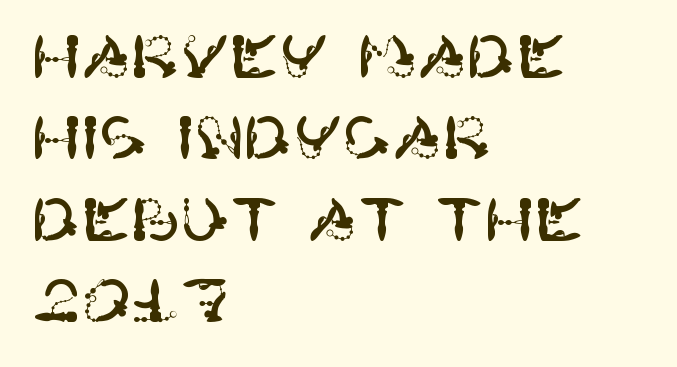
{"serif": "no", "italic": "no", "width": "normal", "stroke_contrast": "high", "x_height": "large", "underline": "no", "align": "left", "line_spacing": "normal", "line_spacing_ratio": 1.38, "letter_spacing": "normal", "letter_spacing_em": 0.0, "glyph_px": 59}
